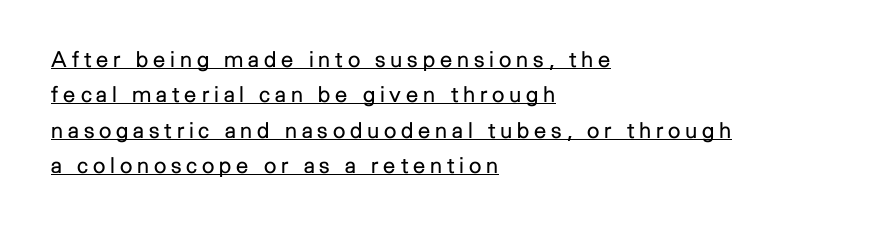
Q: Is the text bold? A: No.
Q: Is the text italic (slanted)? A: No, it is upright.
Q: Is the text underlined? A: Yes.
Q: How is the paragraph aligned? A: Left-aligned.
Q: Is the spacing between letters normal or unusually wide? A: Unusually wide.
Q: Is the spacing between lines tight, normal or loose? A: Normal.
